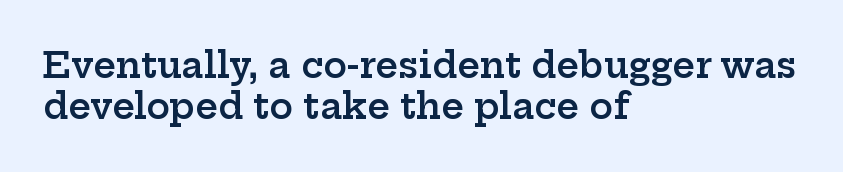
Q: Is the text bold? A: Semi-bold.
Q: Is the text italic (slanted)? A: No, it is upright.
Q: Is the typeface a serif or a sans-serif typeface? A: Serif.
Q: Is the text underlined? A: No.
Q: How is the paragraph aligned? A: Left-aligned.
Q: Is the spacing between letters normal or unusually wide? A: Normal.
Q: Width (condensed, normal, or wide)? A: Wide.
Q: Stroke contrast? A: Low.
Q: x-height? A: Medium.
Q: Monospaced? A: No.
